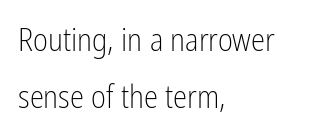
Q: Is the text bold? A: No.
Q: Is the text italic (slanted)? A: No, it is upright.
Q: Is the typeface a serif or a sans-serif typeface? A: Sans-serif.
Q: Is the text underlined? A: No.
Q: How is the paragraph aligned? A: Left-aligned.
Q: Is the spacing between letters normal or unusually wide? A: Normal.
Q: Width (condensed, normal, or wide)? A: Condensed.
Q: Stroke contrast? A: Low.
Q: x-height? A: Medium.
Q: Monospaced? A: No.
